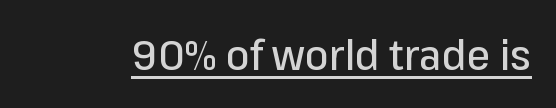
The image shows 42 px sans-serif type, upright; set normal letter spacing, underlined; low stroke contrast and a medium x-height.
